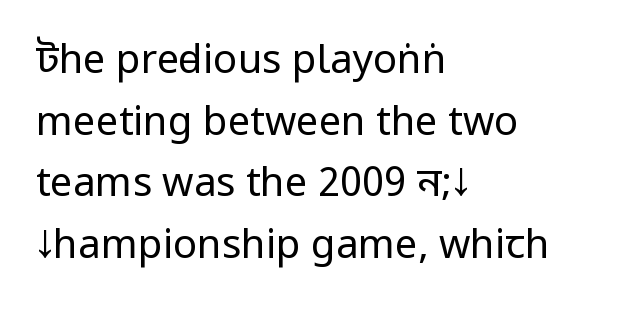
The image shows 40 px regular-weight, condensed sans-serif type, upright; set left-aligned, normal line spacing (1.54x), normal letter spacing, not underlined; low stroke contrast.
